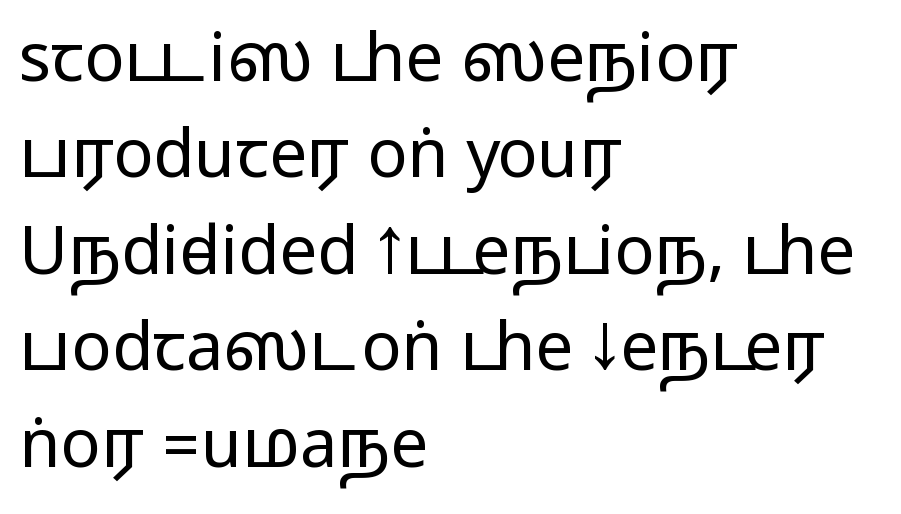
What's the leading like? Ordinary, nothing unusual. Each row of text sits above clean, open space. Horizontal alignment here is leftward, the default for most running prose. Tracking here is standard; glyphs follow each other at the usual distance. Upright lettering throughout.
